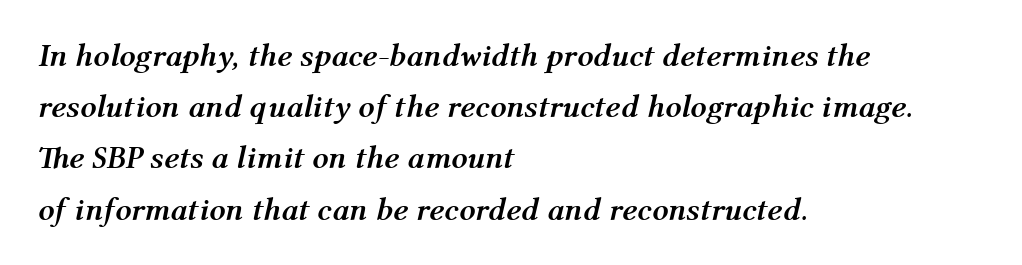
The image shows 32 px semibold type, italic (leaning right); set left-aligned, normal line spacing (1.6x), normal letter spacing, not underlined; medium stroke contrast and a medium x-height.
